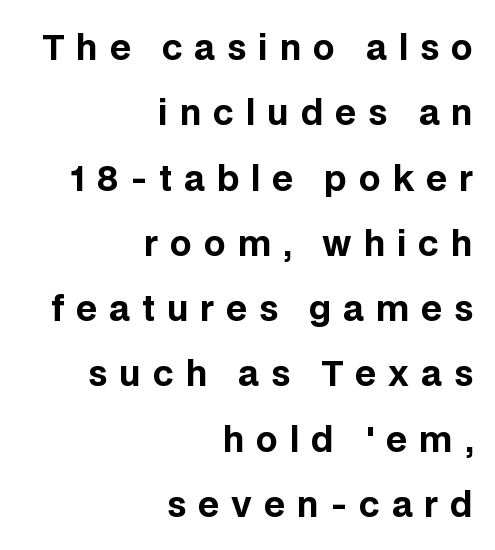
{"serif": "no", "italic": "no", "bold": "yes", "weight": "bold", "width": "normal", "stroke_contrast": "low", "x_height": "large", "monospaced": "no", "underline": "no", "align": "right", "line_spacing": "loose", "line_spacing_ratio": 1.92, "letter_spacing": "wide", "letter_spacing_em": 0.35, "glyph_px": 34}
